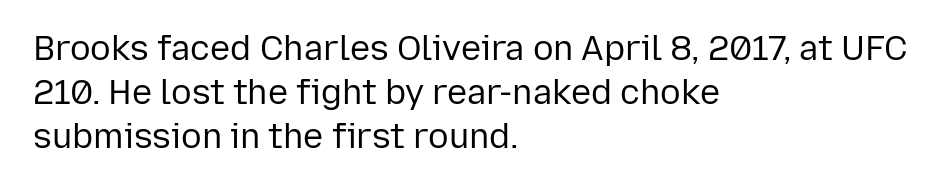
This rendering employs a face without finishing strokes, i.e., a sans-serif. Characters remain perfectly vertical along every line. Notice how the passage keeps a crisp vertical edge on the left only. Varying glyph widths throughout — classic text-font behaviour.
